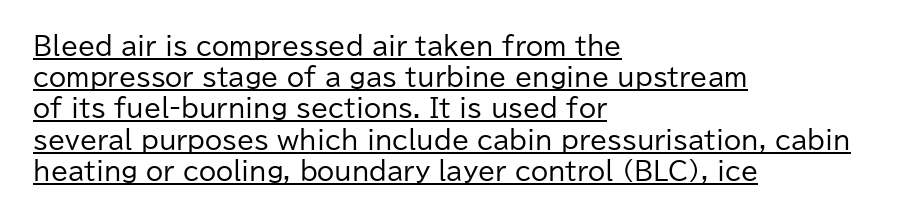
{"italic": "no", "bold": "no", "underline": "yes", "align": "left", "line_spacing": "normal", "line_spacing_ratio": 1.25, "letter_spacing": "normal", "letter_spacing_em": 0.0, "glyph_px": 25}
